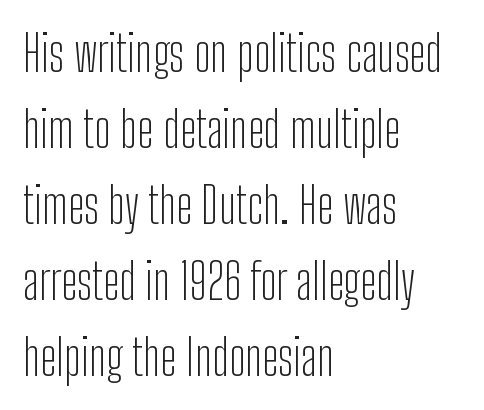
The image shows 49 px light, condensed sans-serif type, upright; set left-aligned, normal line spacing (1.55x), normal letter spacing, not underlined; low stroke contrast and a medium x-height.
